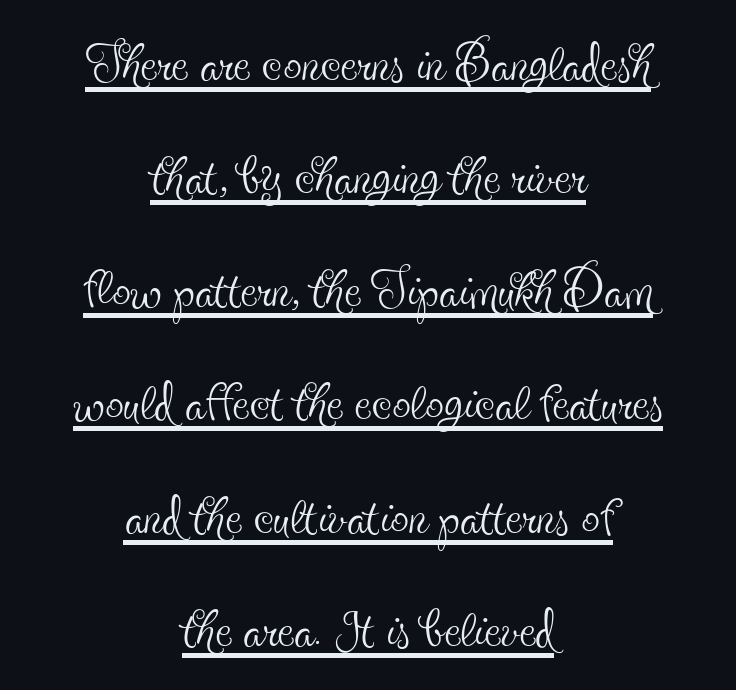
Q: Is the text bold? A: No.
Q: Is the typeface a serif or a sans-serif typeface? A: Serif.
Q: Is the text underlined? A: Yes.
Q: How is the paragraph aligned? A: Centered.
Q: Is the spacing between letters normal or unusually wide? A: Normal.
Q: Is the spacing between lines tight, normal or loose? A: Normal.
Q: Width (condensed, normal, or wide)? A: Condensed.
Q: x-height? A: Small.
Q: Monospaced? A: No.
